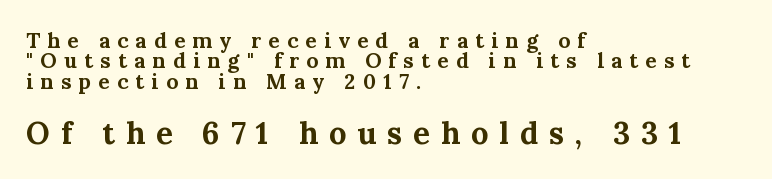
The text was rendered using a seriffed face with decorative stroke endings. You can tell it's not italic because the verticals are truly vertical. The space directly below the letters is spotless. The line-height multiplier appears low, near solid setting. The text block is weighted toward the left margin, trailing off unevenly rightward.
